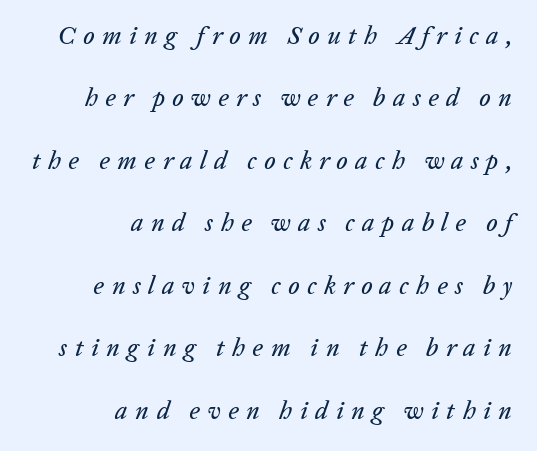
The image shows 25 px text type, italic (leaning right); set right-aligned, loose line spacing (2.5x), unusually wide letter spacing (+0.3 em), not underlined.
